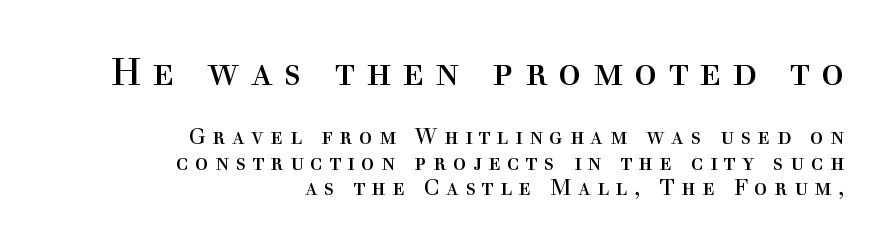
{"serif": "yes", "italic": "no", "bold": "no", "weight": "regular", "width": "normal", "x_height": "medium", "monospaced": "no", "underline": "no", "align": "right", "line_spacing_ratio": 1.17, "letter_spacing": "wide", "letter_spacing_em": 0.3, "larger_block": "first", "size_ratio": 1.73, "glyph_px": 38}
